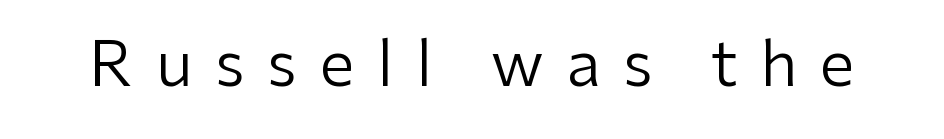
No feet cap the strokes, marking this as sans-serif type. A roman cut, with each character standing at attention. The characters are drawn with everyday or finer stroke widths. Check the space under the baseline: it is left empty. Display-style spreading of the glyphs; the letterfit is very open. These lines are rendered in a variable-pitch font.
